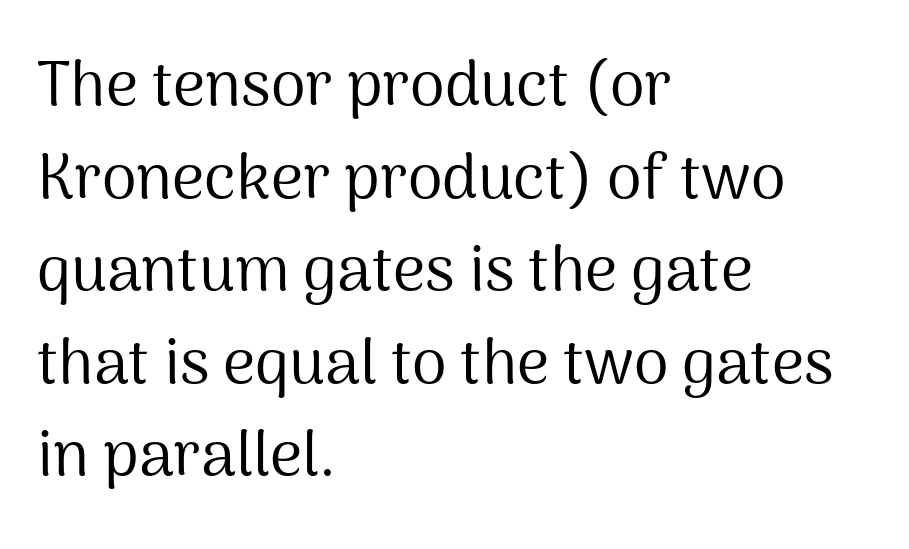
This rendering employs a face without finishing strokes, i.e., a sans-serif. The weight tops out at a normal text grade. Glance below the letters and you will spot only blank space. The passage shown stacks its lines at a standard gap.
